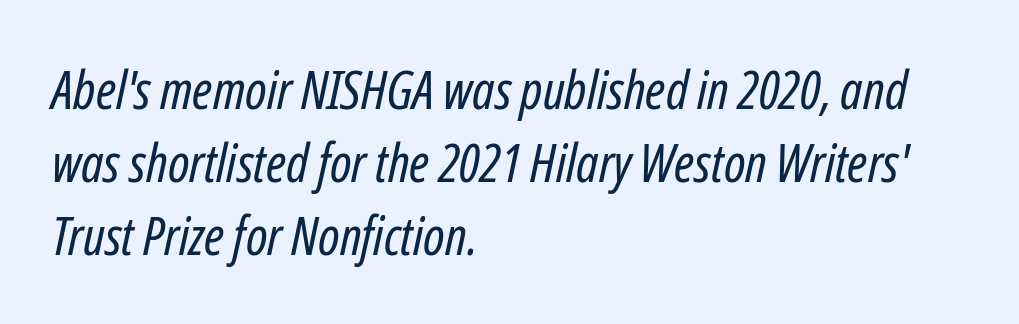
{"italic": "yes", "lean": "right", "slant_degrees": 12, "bold": "no", "weight": "regular", "width": "condensed", "stroke_contrast": "low", "x_height": "medium", "monospaced": "no", "underline": "no", "align": "left", "line_spacing": "normal", "line_spacing_ratio": 1.38, "letter_spacing": "normal", "letter_spacing_em": 0.0, "glyph_px": 53}
